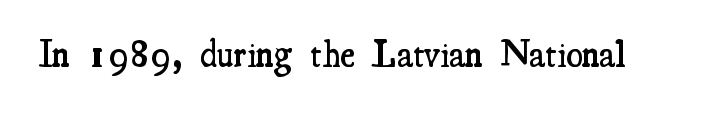
Q: Is the text bold? A: Semi-bold.
Q: Is the text italic (slanted)? A: No, it is upright.
Q: Is the typeface a serif or a sans-serif typeface? A: Serif.
Q: Is the text underlined? A: No.
Q: Is the spacing between letters normal or unusually wide? A: Normal.
Q: Width (condensed, normal, or wide)? A: Condensed.
Q: Stroke contrast? A: Medium.
Q: x-height? A: Small.
Q: Monospaced? A: No.
